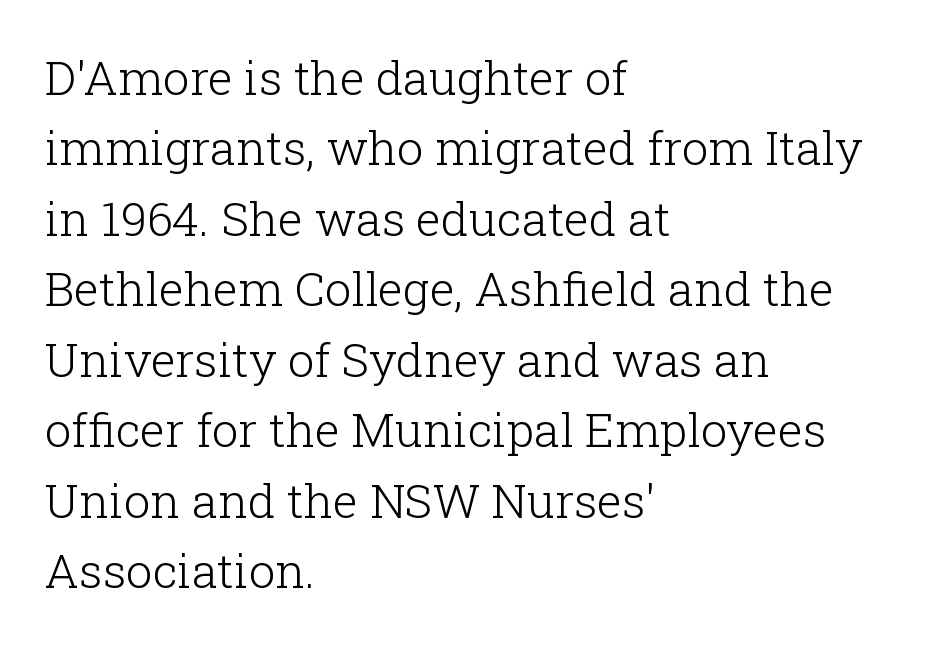
The image shows 47 px light serif type, upright; set left-aligned, normal line spacing (1.5x), normal letter spacing, not underlined; low stroke contrast and a medium x-height.
